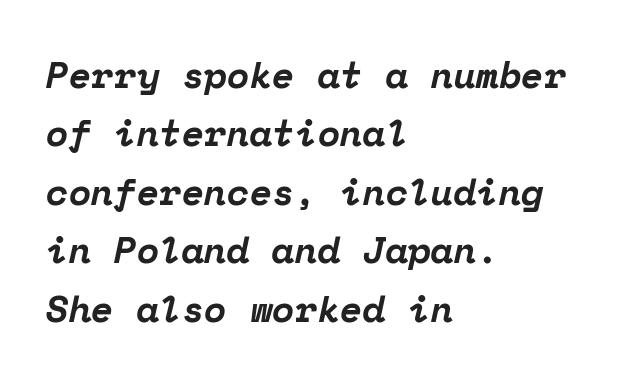
Is this a sans? No — the strokes have serifs. Has an underline been added? It has not. This sample uses plain, unmodified letter spacing. Is there much room between lines? A standard amount, neither cramped nor airy. The whole block is typeset with a tilt.
